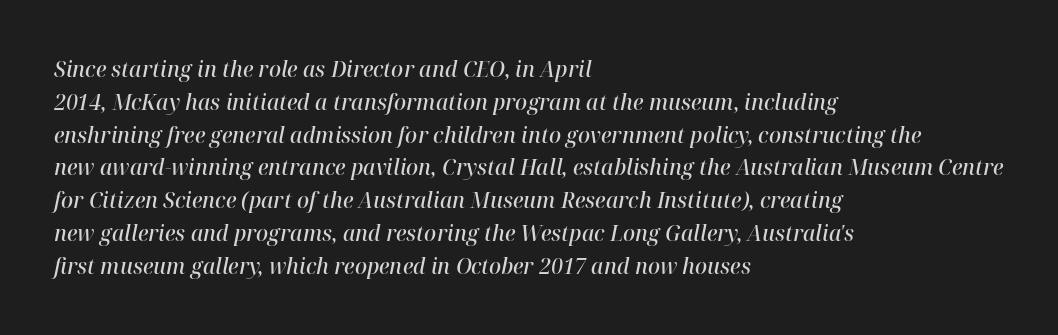
The image shows 21 px text type, italic (leaning right); set left-aligned, normal line spacing (1.56x), normal letter spacing, not underlined.
